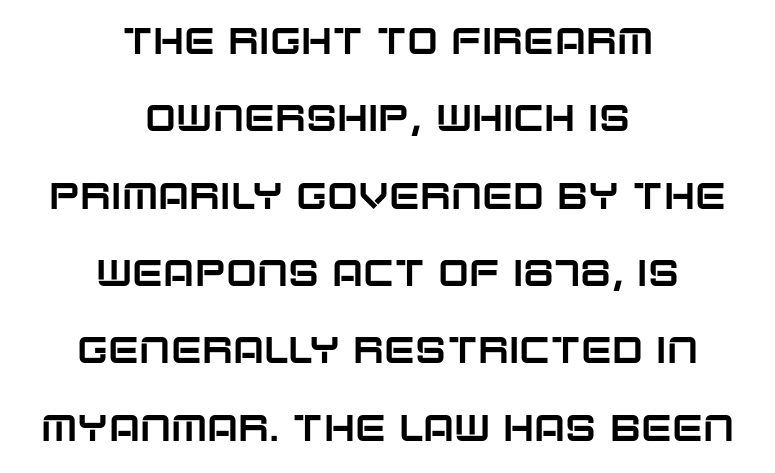
{"serif": "no", "italic": "no", "width": "normal", "stroke_contrast": "low", "x_height": "large", "monospaced": "no", "underline": "no", "align": "center", "line_spacing": "loose", "line_spacing_ratio": 2.09, "letter_spacing": "normal", "letter_spacing_em": 0.0, "glyph_px": 37}
